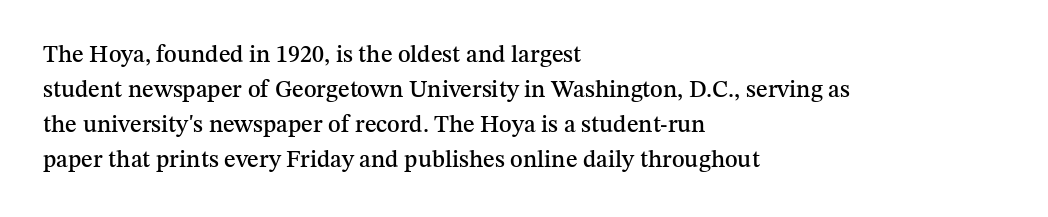
Q: Is the text italic (slanted)? A: No, it is upright.
Q: Is the text underlined? A: No.
Q: How is the paragraph aligned? A: Left-aligned.
Q: Is the spacing between letters normal or unusually wide? A: Normal.
Q: Is the spacing between lines tight, normal or loose? A: Normal.
